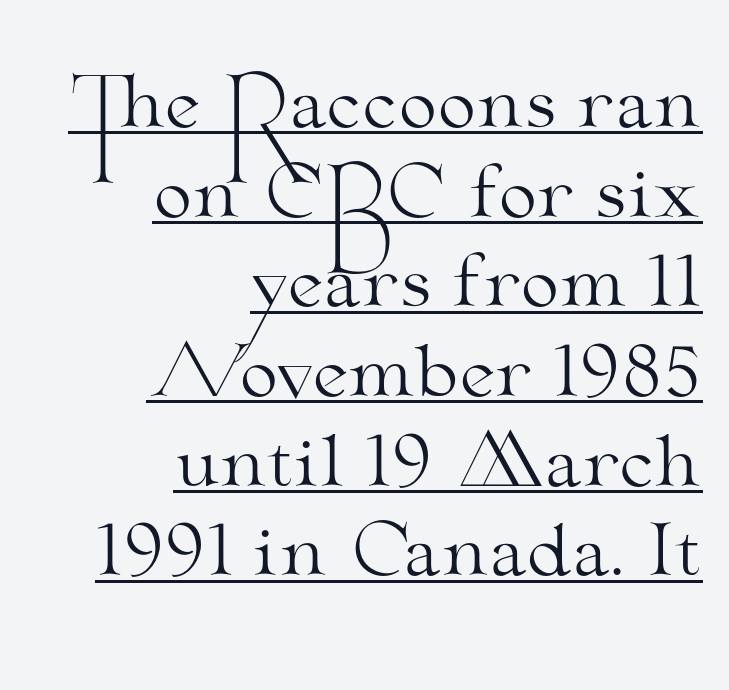
The image shows 69 px light, wide serif type, upright; set right-aligned, normal line spacing (1.3x), normal letter spacing, underlined; medium stroke contrast and a small x-height.
